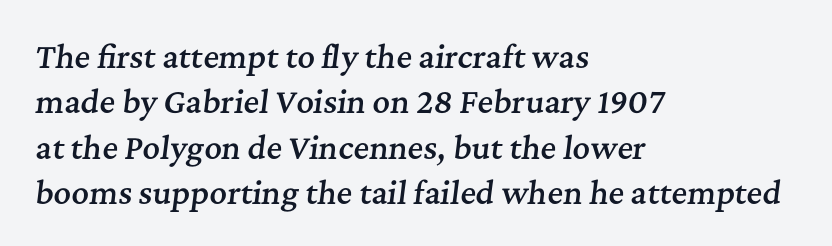
Q: Is the text bold? A: Semi-bold.
Q: Is the text italic (slanted)? A: Yes, it leans right by about 7 degrees.
Q: Is the typeface a serif or a sans-serif typeface? A: Serif.
Q: Is the text underlined? A: No.
Q: How is the paragraph aligned? A: Left-aligned.
Q: Is the spacing between letters normal or unusually wide? A: Normal.
Q: Is the spacing between lines tight, normal or loose? A: Normal.
Q: Width (condensed, normal, or wide)? A: Normal.
Q: Stroke contrast? A: Medium.
Q: x-height? A: Medium.
Q: Monospaced? A: No.
